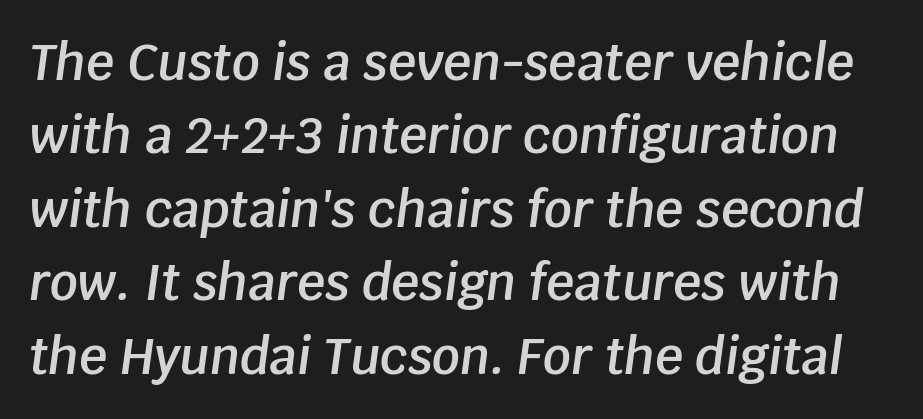
Q: Is the text bold? A: Semi-bold.
Q: Is the text italic (slanted)? A: Yes, it leans right by about 8 degrees.
Q: Is the text underlined? A: No.
Q: Is the spacing between letters normal or unusually wide? A: Normal.
Q: Is the spacing between lines tight, normal or loose? A: Normal.
Q: Width (condensed, normal, or wide)? A: Normal.
Q: Stroke contrast? A: Low.
Q: x-height? A: Large.
Q: Monospaced? A: No.
